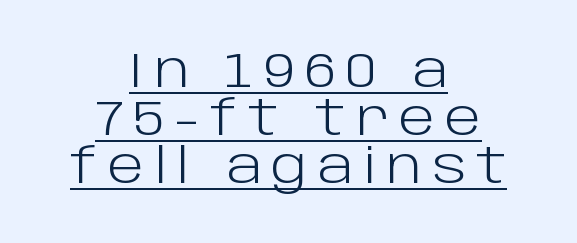
Observe the wide spacing: letters keep a clear distance from each other. The letters stand upright; this is a roman face. Very little white space separates one row of letters from the next. Stroke mass is kept to a normal reading level or below. A typographer would call this underscored text. Proportional: the letters do not fall into vertical columns.
